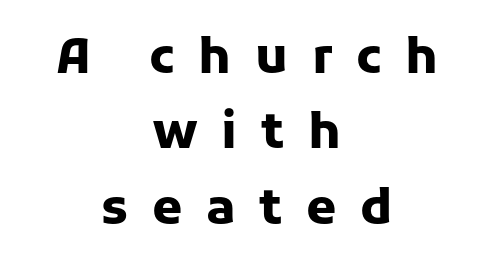
Letterform terminals end flat and unadorned throughout the passage. Honestly, the row spacing looks completely unremarkable. Here the designer chose a conventional face with non-uniform glyph widths. The string is rendered with underlining switched off.
